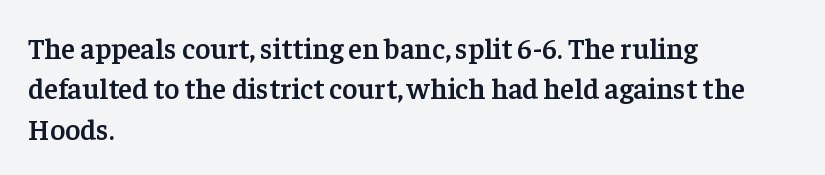
{"serif": "yes", "italic": "no", "bold": "semi", "weight": "semibold", "width": "normal", "stroke_contrast": "low", "x_height": "medium", "monospaced": "no", "underline": "no", "align": "left", "line_spacing": "normal", "line_spacing_ratio": 1.39, "letter_spacing": "normal", "letter_spacing_em": 0.0, "glyph_px": 29}
